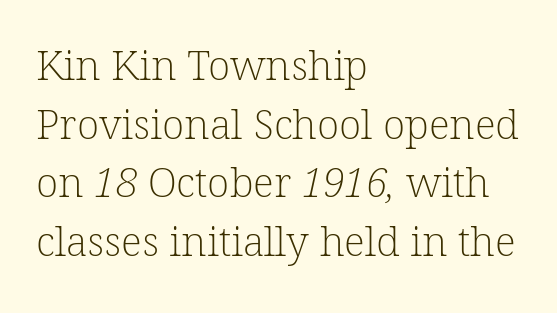
The type family on display is of the serif kind. Summary of weight: not heavy and not bold. The vertical gap from one line to the next is medium. A typesetter would call this proportional, since set widths differ per character. Does extra space separate the letters? No, they use regular spacing. Notice how the passage keeps a crisp vertical edge on the left only.
